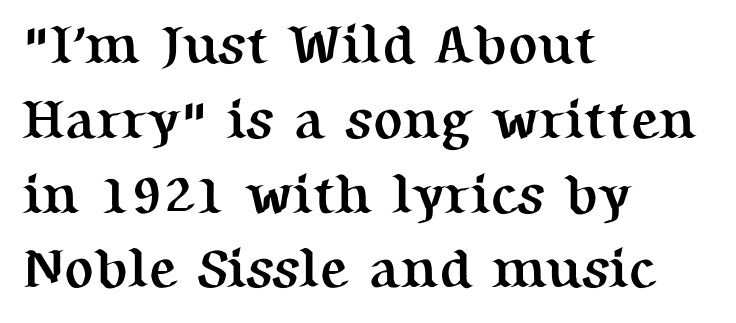
Q: Is the text bold? A: Yes.
Q: Is the text italic (slanted)? A: No, it is upright.
Q: Is the typeface a serif or a sans-serif typeface? A: Serif.
Q: Is the text underlined? A: No.
Q: How is the paragraph aligned? A: Left-aligned.
Q: Is the spacing between letters normal or unusually wide? A: Normal.
Q: Is the spacing between lines tight, normal or loose? A: Normal.
Q: Width (condensed, normal, or wide)? A: Normal.
Q: Stroke contrast? A: Medium.
Q: x-height? A: Medium.
Q: Monospaced? A: No.
